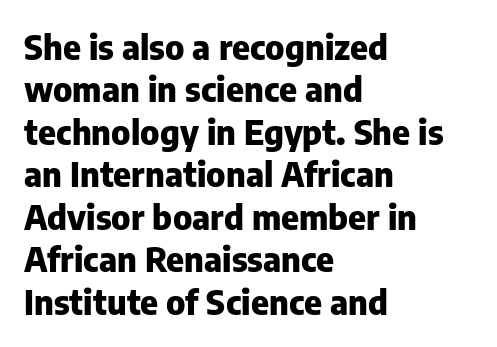
The image shows 34 px heavy sans-serif type, upright; set left-aligned, normal line spacing (1.25x), normal letter spacing, not underlined; low stroke contrast and a medium x-height.
